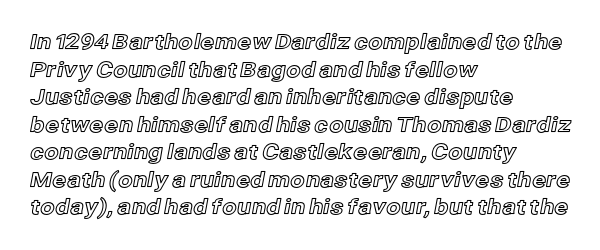
Q: Is the text italic (slanted)? A: Yes.
Q: Is the text underlined? A: No.
Q: How is the paragraph aligned? A: Left-aligned.
Q: Is the spacing between letters normal or unusually wide? A: Normal.
Q: Is the spacing between lines tight, normal or loose? A: Normal.
